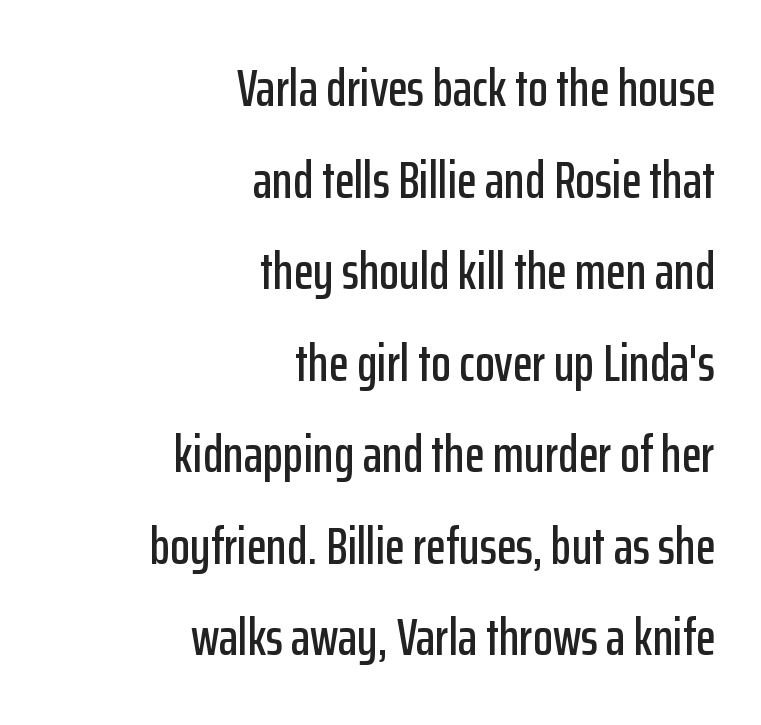
The zone under the glyphs is completely vacant. These lines keep a tight, regular rhythm from letter to letter. Rendered with straight, roman letterforms. Typeset ragged left — the right edge is the straight one. A typesetter would label this face a sans. A typesetter would call this proportional, since set widths differ per character.
